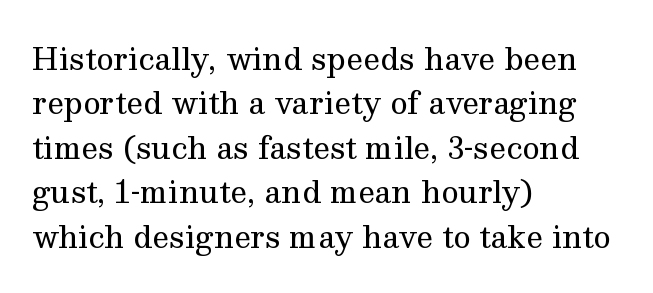
{"serif": "yes", "italic": "no", "bold": "no", "weight": "regular", "width": "normal", "stroke_contrast": "medium", "x_height": "medium", "monospaced": "no", "underline": "no", "align": "left", "line_spacing": "normal", "line_spacing_ratio": 1.48, "letter_spacing": "normal", "letter_spacing_em": 0.0, "glyph_px": 30}
